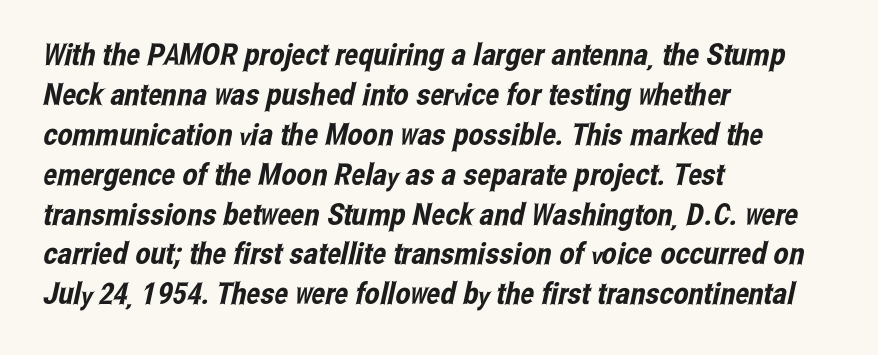
{"serif": "no", "width": "condensed", "stroke_contrast": "low", "x_height": "medium", "monospaced": "no", "underline": "no", "align": "left", "line_spacing": "normal", "line_spacing_ratio": 1.33, "letter_spacing": "normal", "letter_spacing_em": 0.0, "glyph_px": 30}
